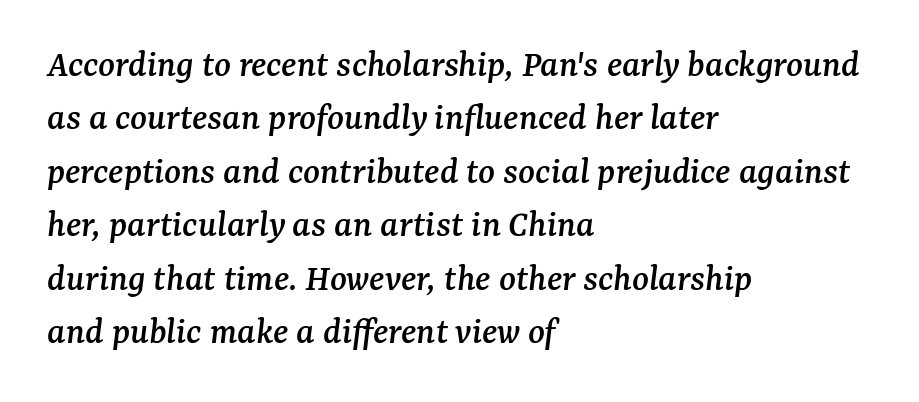
{"serif": "yes", "italic": "yes", "lean": "right", "slant_degrees": 7, "width": "normal", "stroke_contrast": "medium", "x_height": "medium", "monospaced": "no", "underline": "no", "align": "left", "line_spacing": "normal", "line_spacing_ratio": 1.37, "letter_spacing": "normal", "letter_spacing_em": 0.0, "glyph_px": 39}
